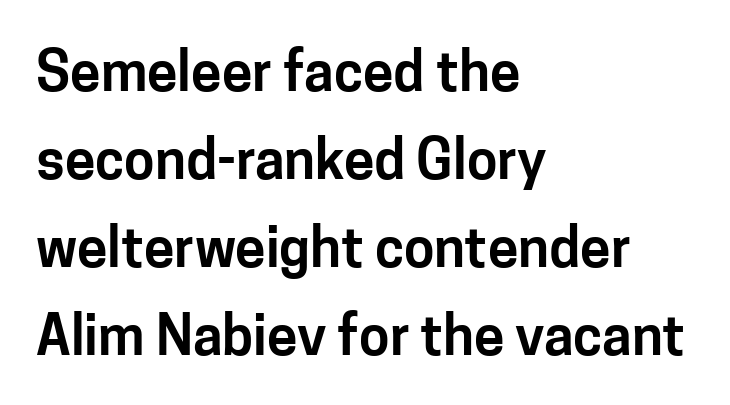
The image shows 55 px sans-serif type, upright; set left-aligned, normal line spacing (1.6x), normal letter spacing, not underlined; low stroke contrast and a medium x-height.
